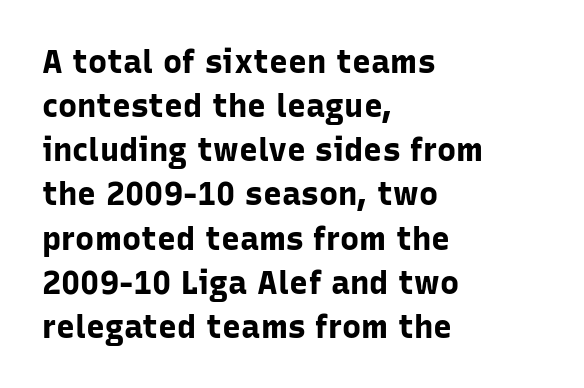
{"serif": "no", "italic": "no", "bold": "yes", "weight": "bold", "width": "normal", "stroke_contrast": "low", "x_height": "medium", "monospaced": "no", "underline": "no", "align": "left", "line_spacing": "normal", "line_spacing_ratio": 1.38, "letter_spacing": "normal", "letter_spacing_em": 0.0, "glyph_px": 32}
